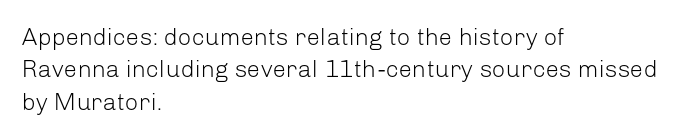
The typesetter chose a ragged-right arrangement here. In terms of letterspacing, this is plain default setting. Descenders hang freely into open space. A typesetter would call this leading conventional body-copy spacing. Stems and bowls with no extra thickness — not bold.
